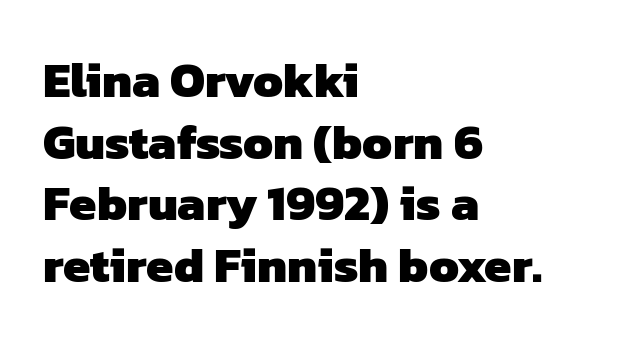
Varying glyph widths throughout — classic text-font behaviour. The passage shown is typeset with a sans-serif family. Here the glyphs are tracked normally, forming tight word shapes. Bare-footed words on every line.
